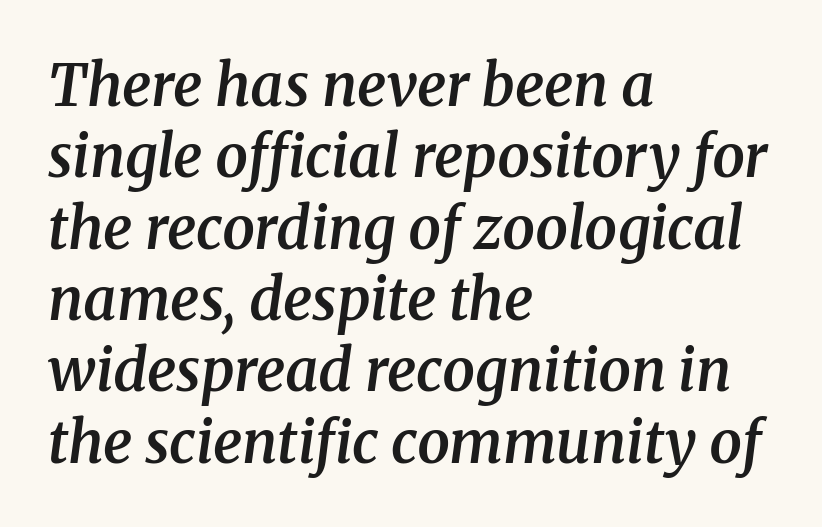
{"serif": "yes", "italic": "yes", "lean": "right", "slant_degrees": 8, "bold": "semi", "weight": "semibold", "width": "normal", "stroke_contrast": "medium", "x_height": "medium", "monospaced": "no", "underline": "no", "align": "left", "line_spacing_ratio": 1.23, "letter_spacing": "normal", "letter_spacing_em": 0.0, "glyph_px": 58}
